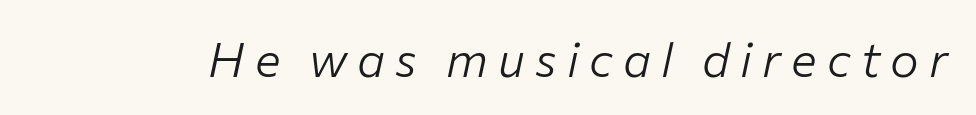
The image shows 48 px light type, italic (leaning right); set unusually wide letter spacing (+0.21 em), not underlined; low stroke contrast and a medium x-height.
